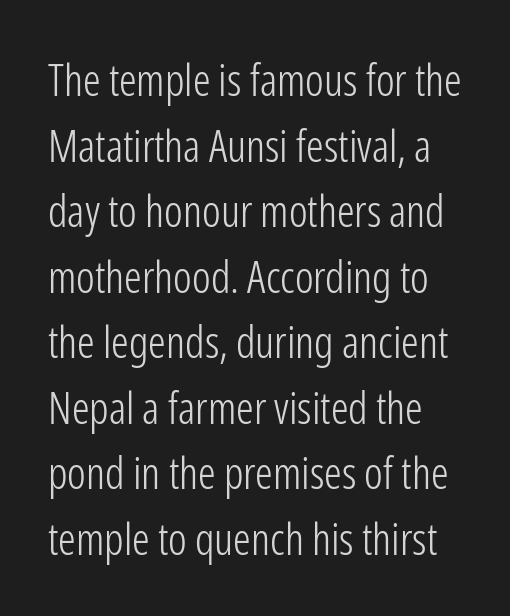
{"serif": "no", "italic": "no", "bold": "no", "weight": "light", "width": "condensed", "stroke_contrast": "low", "x_height": "medium", "monospaced": "no", "underline": "no", "line_spacing": "normal", "line_spacing_ratio": 1.49, "letter_spacing": "normal", "letter_spacing_em": 0.0, "glyph_px": 44}
